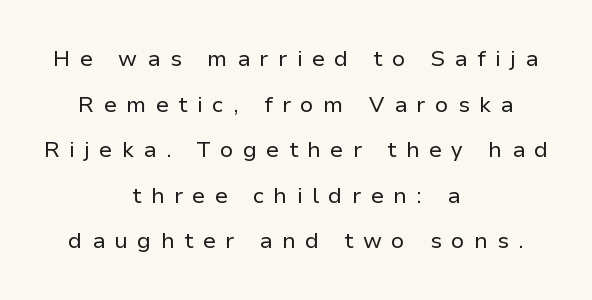
Q: Is the text bold? A: No.
Q: Is the text italic (slanted)? A: No, it is upright.
Q: Is the text underlined? A: No.
Q: How is the paragraph aligned? A: Centered.
Q: Is the spacing between letters normal or unusually wide? A: Unusually wide.
Q: Is the spacing between lines tight, normal or loose? A: Loose.
